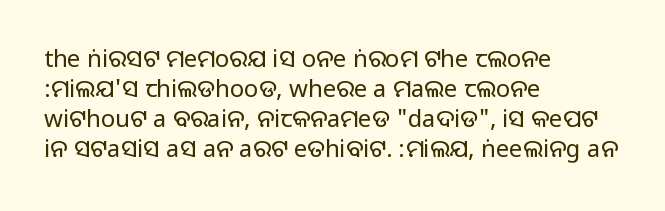
The image shows 24 px text type, upright; set left-aligned, normal line spacing (1.25x), normal letter spacing, not underlined.
